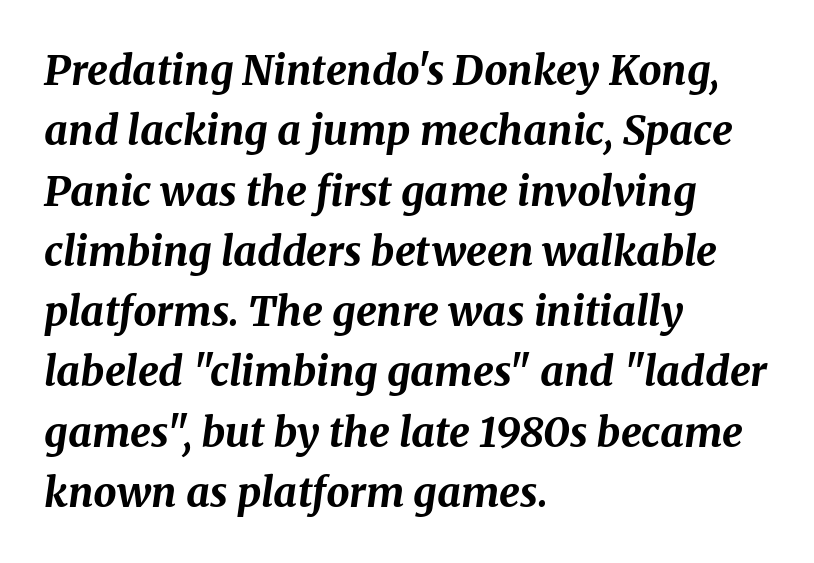
{"italic": "yes", "lean": "right", "slant_degrees": 8, "bold": "yes", "weight": "bold", "width": "normal", "stroke_contrast": "medium", "x_height": "medium", "monospaced": "no", "underline": "no", "align": "left", "line_spacing": "normal", "line_spacing_ratio": 1.47, "letter_spacing": "normal", "letter_spacing_em": 0.0, "glyph_px": 41}
